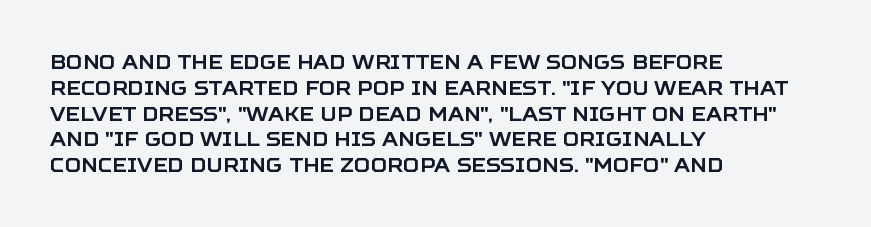
{"italic": "no", "underline": "no", "align": "left", "line_spacing": "normal", "line_spacing_ratio": 1.29, "letter_spacing": "normal", "letter_spacing_em": 0.0, "glyph_px": 20}
